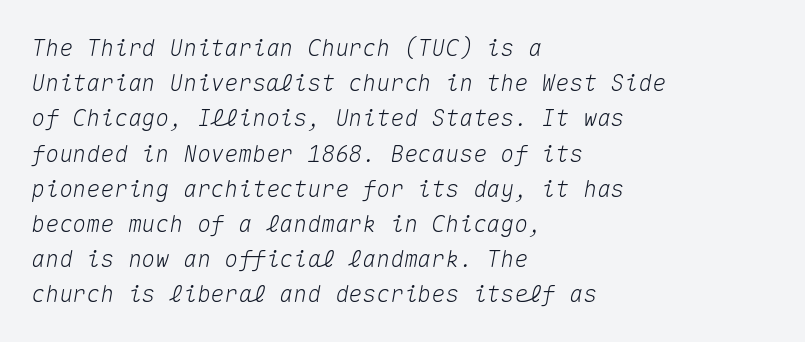
{"italic": "yes", "lean": "right", "slant_degrees": 10, "underline": "no", "align": "left", "line_spacing": "normal", "line_spacing_ratio": 1.53, "letter_spacing": "normal", "letter_spacing_em": 0.0, "glyph_px": 23}
